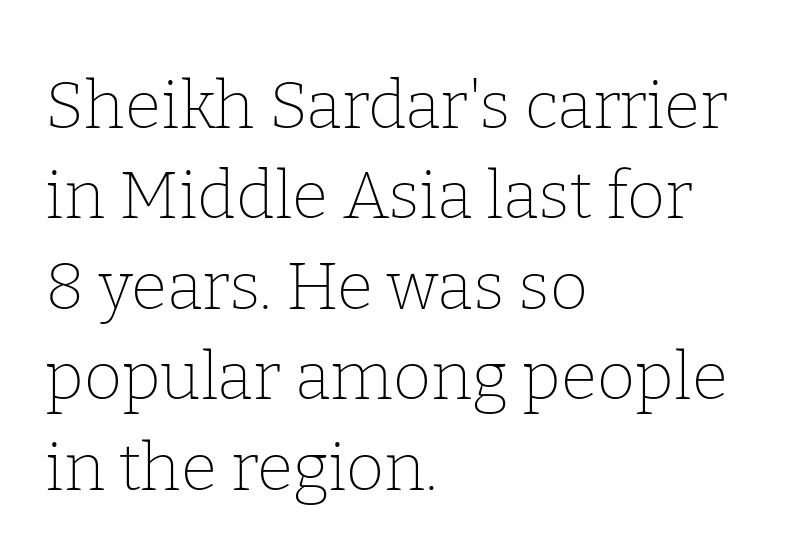
{"serif": "yes", "italic": "no", "bold": "no", "weight": "thin", "width": "normal", "stroke_contrast": "low", "x_height": "medium", "monospaced": "no", "underline": "no", "align": "left", "line_spacing": "normal", "line_spacing_ratio": 1.37, "letter_spacing": "normal", "letter_spacing_em": 0.0, "glyph_px": 66}
